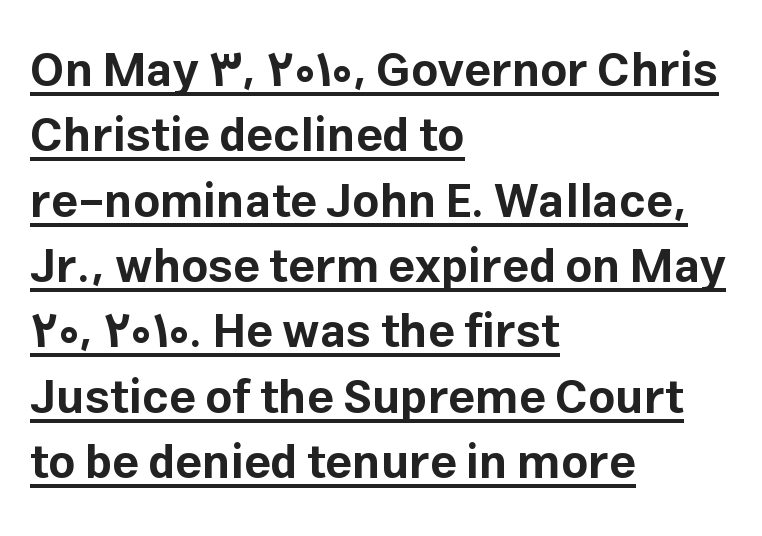
Q: Is the text bold? A: Yes.
Q: Is the text italic (slanted)? A: No, it is upright.
Q: Is the typeface a serif or a sans-serif typeface? A: Sans-serif.
Q: Is the text underlined? A: Yes.
Q: How is the paragraph aligned? A: Left-aligned.
Q: Is the spacing between letters normal or unusually wide? A: Normal.
Q: Is the spacing between lines tight, normal or loose? A: Normal.
Q: Width (condensed, normal, or wide)? A: Normal.
Q: Stroke contrast? A: Low.
Q: x-height? A: Medium.
Q: Monospaced? A: No.
